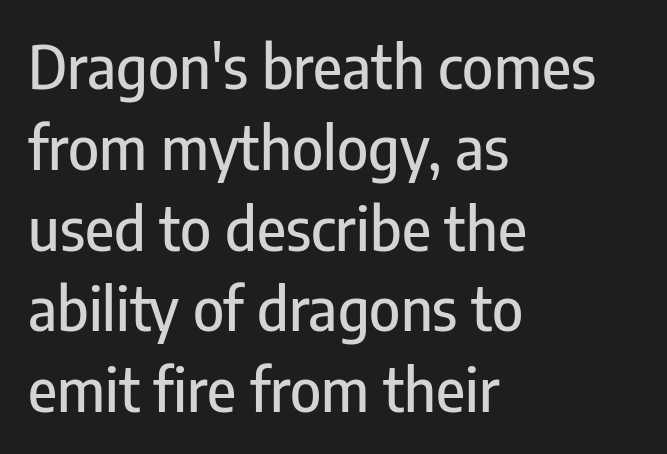
Q: Is the text italic (slanted)? A: No, it is upright.
Q: Is the typeface a serif or a sans-serif typeface? A: Sans-serif.
Q: Is the text underlined? A: No.
Q: How is the paragraph aligned? A: Left-aligned.
Q: Is the spacing between letters normal or unusually wide? A: Normal.
Q: Is the spacing between lines tight, normal or loose? A: Normal.
Q: Width (condensed, normal, or wide)? A: Condensed.
Q: Stroke contrast? A: Low.
Q: x-height? A: Medium.
Q: Monospaced? A: No.
